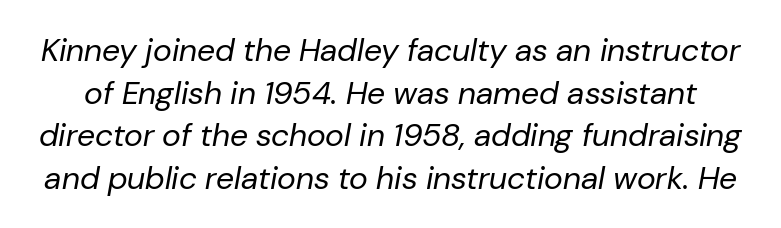
The image shows 32 px regular-weight type, italic (leaning right); set normal line spacing (1.33x), normal letter spacing, not underlined; low stroke contrast and a medium x-height.
